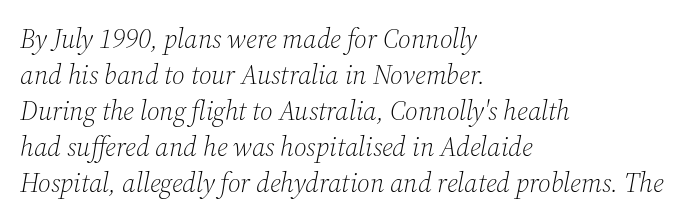
The face used here is rendered with its standard letterfit. Think standard paragraph weight, or any step lighter than that. The lines sit at an ordinary, default distance from one another. This sample is left-justified, so line endings fall wherever the words run out. The specimen omits any rule beneath the text block's lines. The letters are slanted; this is an italic face.
